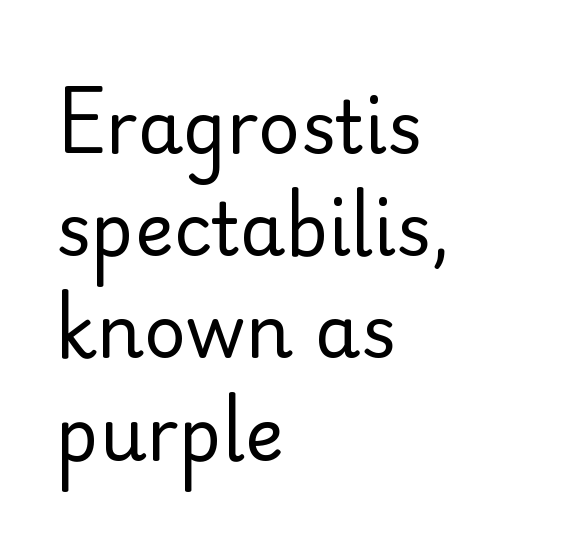
The image shows 73 px regular-weight sans-serif type, upright; set left-aligned, normal line spacing (1.4x), normal letter spacing, not underlined; low stroke contrast and a small x-height.
